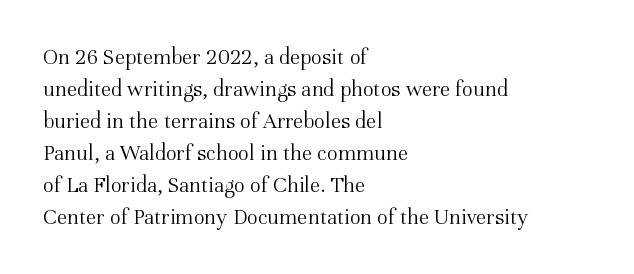
Caption: standard tracking, unaltered. Does the leading feel generous? No, just average. The lines are quadded left. Check the space under the baseline: it is left empty.
